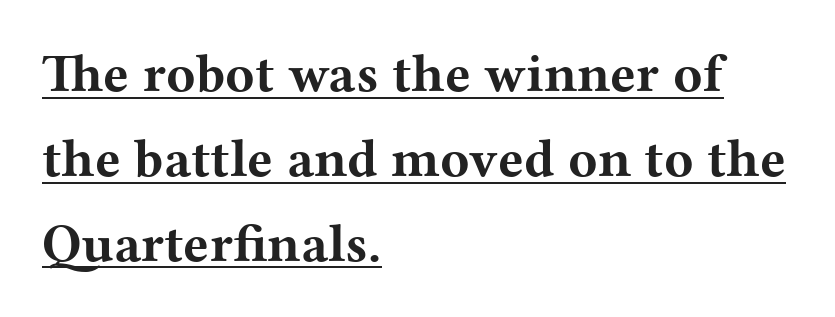
Style check: upright. Letter spacing: default. The face used here is proportionally spaced, like ordinary book or web type. A full-strength bold gives these letters their thick strokes.
